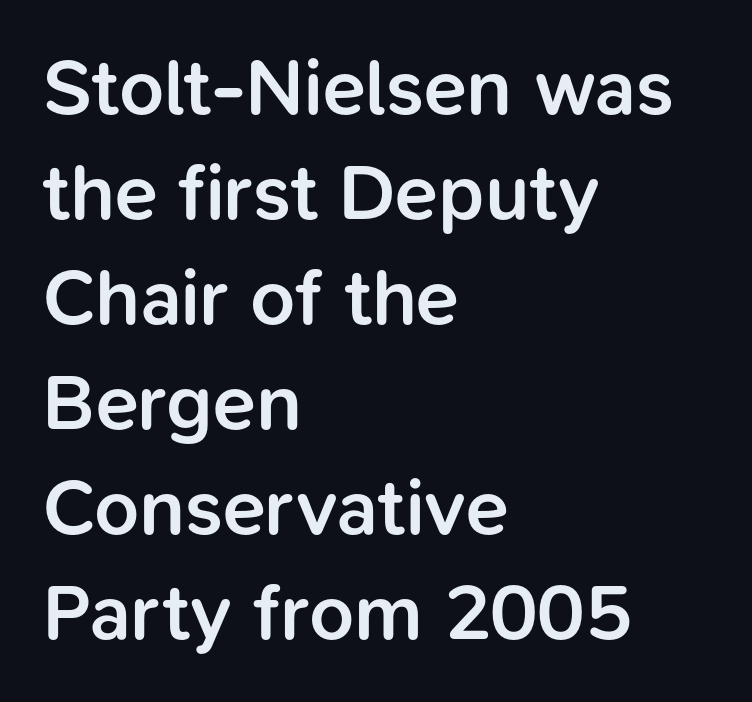
The image shows 79 px semibold sans-serif type, upright; set left-aligned, normal line spacing (1.33x), normal letter spacing, not underlined; low stroke contrast and a medium x-height.
